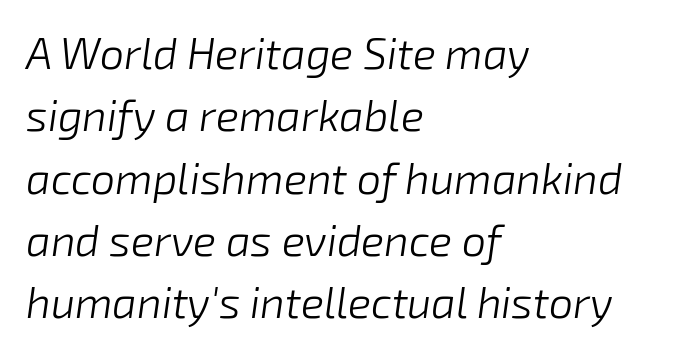
The image shows 43 px light type, italic (leaning right); set left-aligned, normal line spacing (1.45x), normal letter spacing, not underlined; low stroke contrast and a medium x-height.
